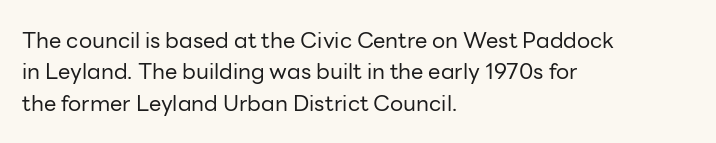
{"italic": "no", "bold": "no", "underline": "no", "align": "left", "line_spacing": "normal", "line_spacing_ratio": 1.43, "letter_spacing": "normal", "letter_spacing_em": 0.0, "glyph_px": 22}
